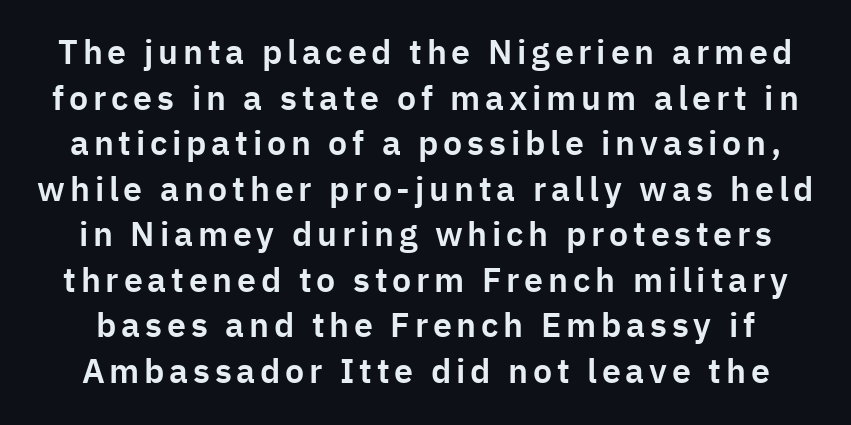
Check where the strokes stop: nothing finishes them off — pure sans. You can tell it's not italic because the verticals are truly vertical. Just letters on the line, the space beneath them empty. Compared with typical paragraphs, the rows here are spaced about the same.
